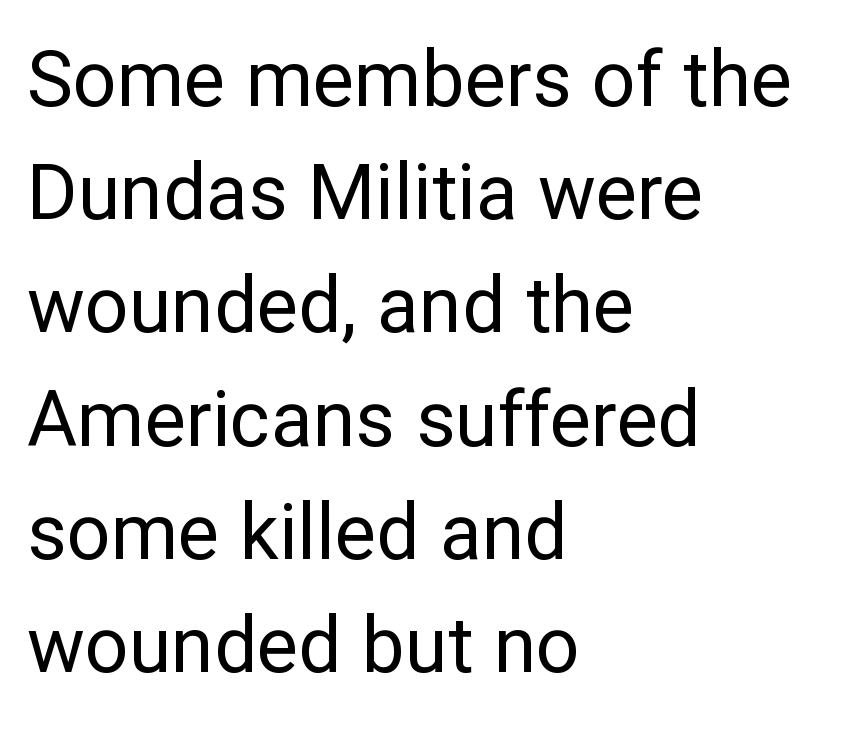
Whoever set this chose a conventional vertical rhythm. Just letters on the line, the space beneath them empty. This rendering uses left alignment, leaving the right contour irregular. Vertical strokes here are truly vertical.
